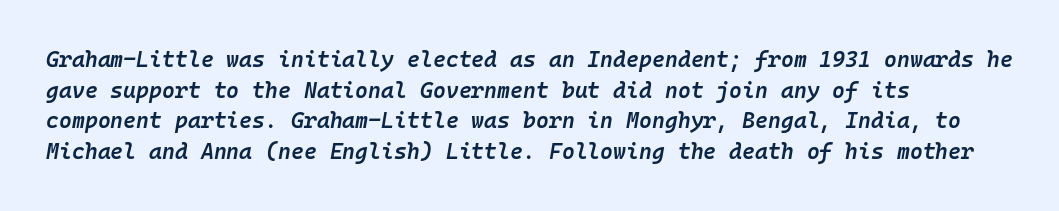
The image shows 22 px text type, italic (leaning right); set left-aligned, normal line spacing (1.39x), normal letter spacing, not underlined.
